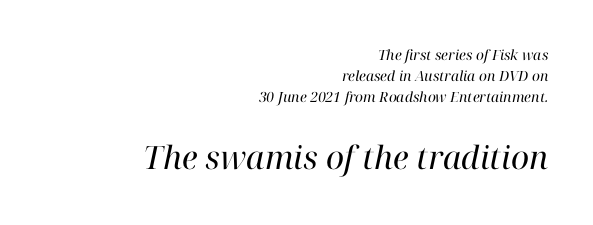
Plain, unruled lines of type. Each word holds together tightly as a unit, with standard inter-letter gaps. This sample is right-justified, so line beginnings fall wherever the words allow. Vertically, the passage feels balanced, rows spaced as you'd expect.
